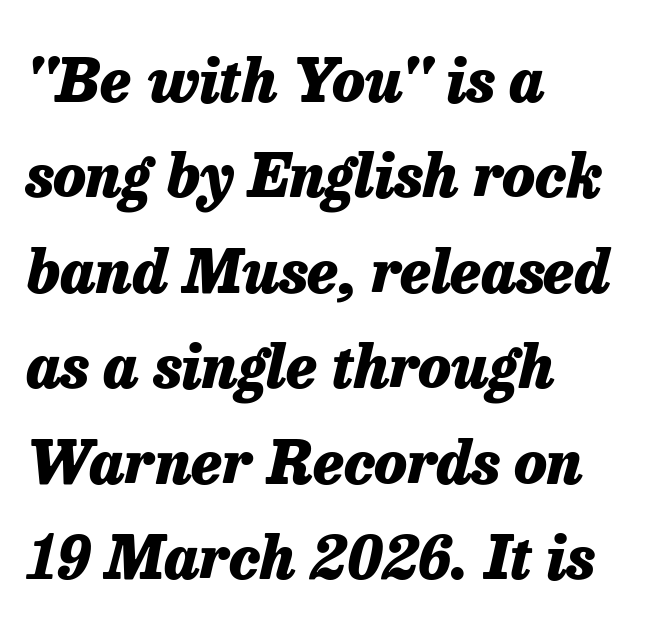
Rule under the text: the space is simply empty. Is the block centered? No — it sits flush against the left margin. The letters are slanted; this is an italic face. A typesetter would call this proportional, since set widths differ per character. The strokes are fattened all the way to bold. Inter-character spacing is left at the font's built-in metrics.
